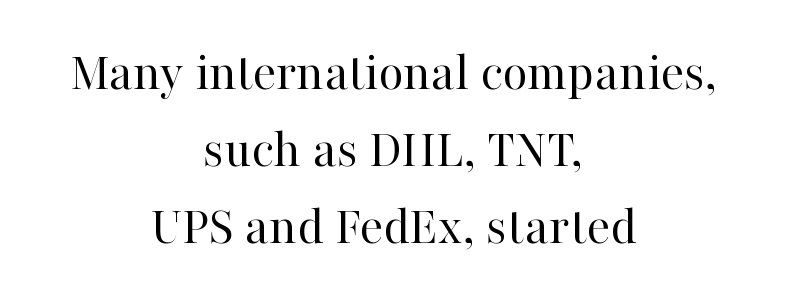
Q: Is the text bold? A: No.
Q: Is the text italic (slanted)? A: No, it is upright.
Q: Is the typeface a serif or a sans-serif typeface? A: Serif.
Q: Is the text underlined? A: No.
Q: How is the paragraph aligned? A: Centered.
Q: Is the spacing between letters normal or unusually wide? A: Normal.
Q: Is the spacing between lines tight, normal or loose? A: Normal.
Q: Width (condensed, normal, or wide)? A: Normal.
Q: Stroke contrast? A: High.
Q: x-height? A: Medium.
Q: Monospaced? A: No.
